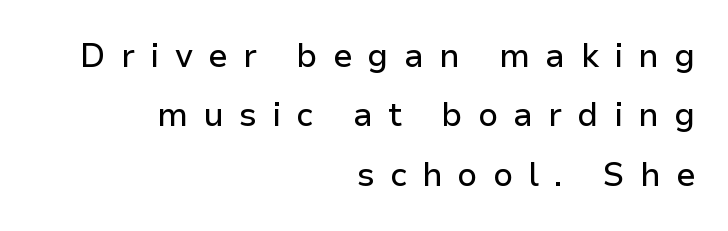
Q: Is the text italic (slanted)? A: No, it is upright.
Q: Is the typeface a serif or a sans-serif typeface? A: Sans-serif.
Q: Is the text underlined? A: No.
Q: How is the paragraph aligned? A: Right-aligned.
Q: Is the spacing between letters normal or unusually wide? A: Unusually wide.
Q: Width (condensed, normal, or wide)? A: Normal.
Q: Stroke contrast? A: Low.
Q: x-height? A: Medium.
Q: Monospaced? A: No.
